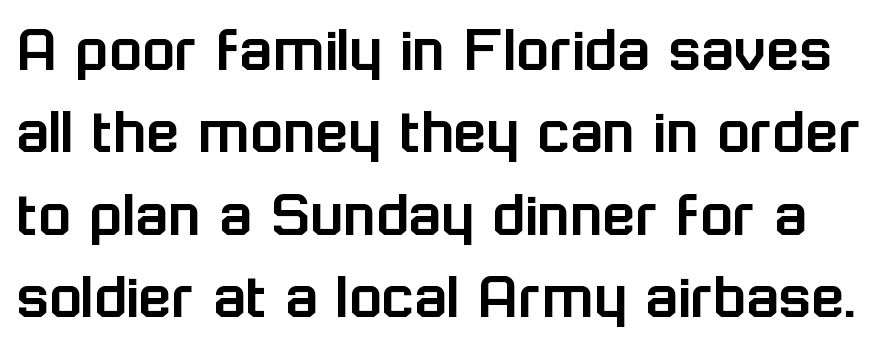
{"serif": "no", "italic": "no", "width": "normal", "stroke_contrast": "low", "x_height": "medium", "monospaced": "no", "underline": "no", "line_spacing_ratio": 1.21, "letter_spacing": "normal", "letter_spacing_em": 0.0, "glyph_px": 68}
